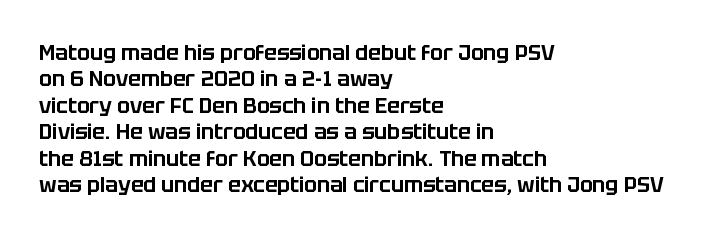
Q: Is the text italic (slanted)? A: No, it is upright.
Q: Is the text underlined? A: No.
Q: How is the paragraph aligned? A: Left-aligned.
Q: Is the spacing between letters normal or unusually wide? A: Normal.
Q: Is the spacing between lines tight, normal or loose? A: Normal.
